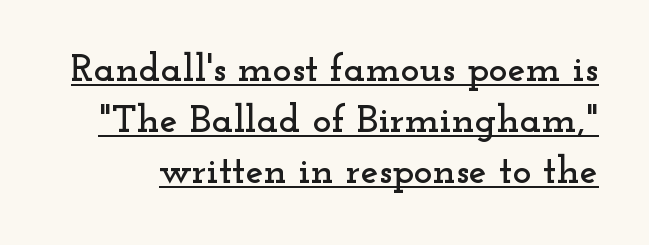
{"serif": "yes", "italic": "no", "width": "wide", "stroke_contrast": "low", "x_height": "small", "monospaced": "no", "underline": "yes", "line_spacing": "normal", "line_spacing_ratio": 1.28, "letter_spacing": "normal", "letter_spacing_em": 0.0, "glyph_px": 40}
